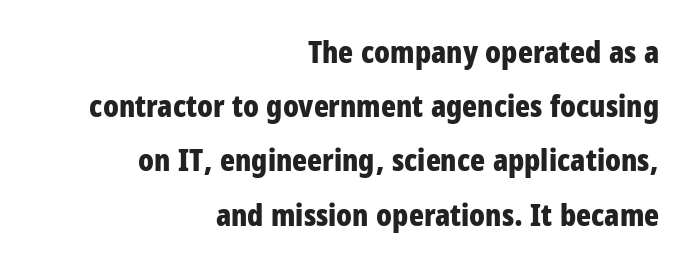
The letters stand upright; this is a roman face. The rag falls on the left side of this text block. I'd call this a sans setting — the letters go barefoot. Set as a true bold cut, around the 700 mark. The letterforms sit shoulder to shoulder at normal distance.
